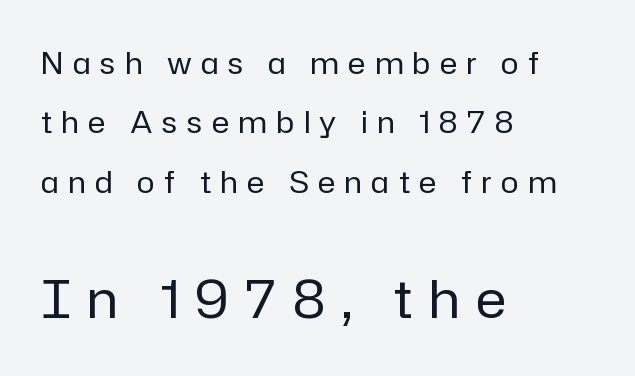
Letters rest on an invisible, unmarked baseline. Tracking here is generous; glyphs stand well apart from one another. Italic? Not at all — the glyphs are vertical. Leftover space on each line is placed entirely after the last word. This layout puts the modest block above and the oversized block below.
